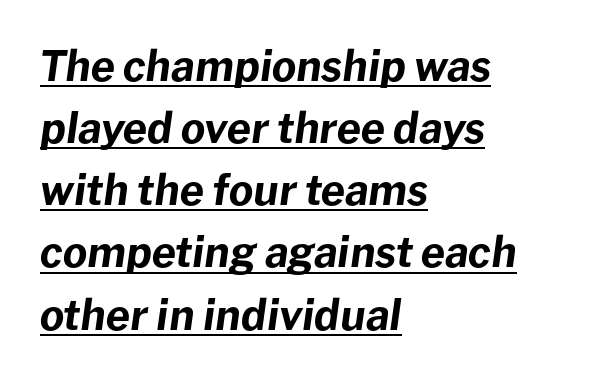
Q: Is the text bold? A: Yes.
Q: Is the text italic (slanted)? A: Yes, it leans right by about 8 degrees.
Q: Is the text underlined? A: Yes.
Q: How is the paragraph aligned? A: Left-aligned.
Q: Is the spacing between letters normal or unusually wide? A: Normal.
Q: Is the spacing between lines tight, normal or loose? A: Normal.
Q: Width (condensed, normal, or wide)? A: Normal.
Q: Stroke contrast? A: Low.
Q: x-height? A: Medium.
Q: Monospaced? A: No.
